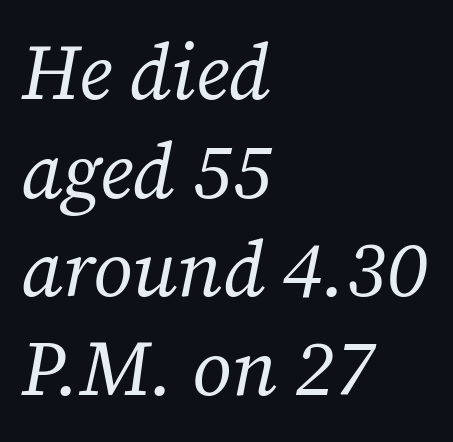
Q: Is the text bold? A: No.
Q: Is the text italic (slanted)? A: Yes, it leans right by about 12 degrees.
Q: Is the typeface a serif or a sans-serif typeface? A: Serif.
Q: Is the text underlined? A: No.
Q: How is the paragraph aligned? A: Left-aligned.
Q: Is the spacing between letters normal or unusually wide? A: Normal.
Q: Is the spacing between lines tight, normal or loose? A: Normal.
Q: Width (condensed, normal, or wide)? A: Normal.
Q: Stroke contrast? A: Low.
Q: x-height? A: Medium.
Q: Monospaced? A: No.
